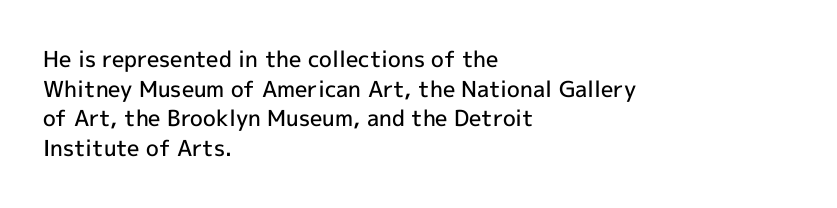
The image shows 22 px text type, upright; set left-aligned, normal line spacing (1.35x), normal letter spacing, not underlined.
